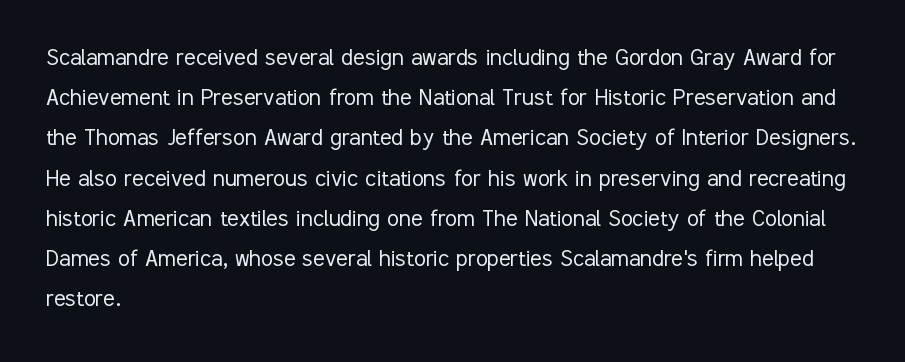
{"italic": "no", "bold": "no", "underline": "no", "align": "left", "line_spacing": "normal", "line_spacing_ratio": 1.49, "letter_spacing": "normal", "letter_spacing_em": 0.0, "glyph_px": 27}
